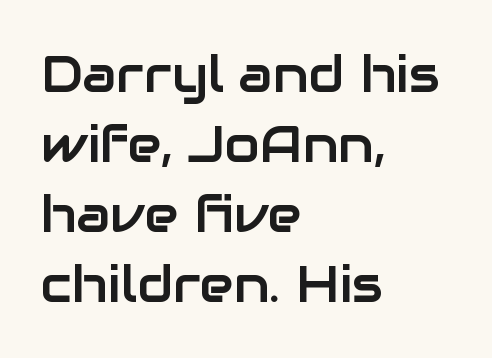
A normal amount of white space separates one row of letters from the next. The paragraph has a hard left edge and a soft right edge. Caption: standard tracking, unaltered. Style check: upright. The rendering uses natural spacing where letterforms have individual widths.
